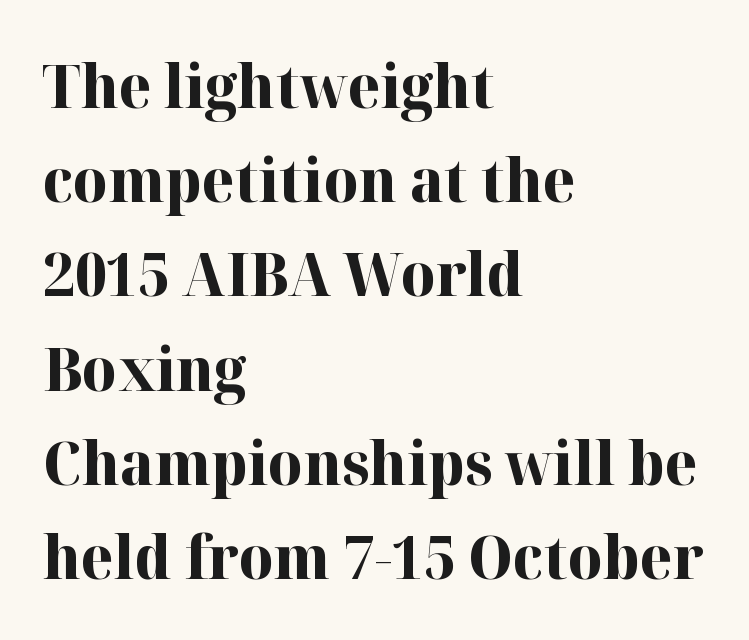
Layout note: lines flush left. These lines carry a lot of weight — the face is fully bold. Look at the tracking — it's just the regular setting, nothing added. The space directly below the letters is spotless. Each letter keeps its own natural width here, so spacing adapts to shape.
